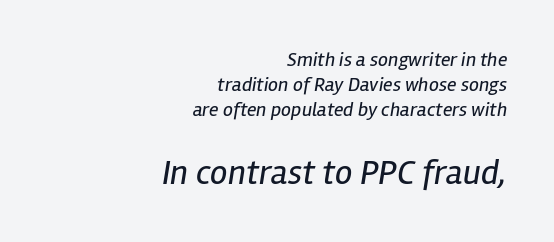
The image shows 35 px regular-weight, condensed type, italic (leaning right); set right-aligned, normal line spacing (1.26x), normal letter spacing, not underlined; the second (bottom) block is 1.75x larger; low stroke contrast and a medium x-height.
